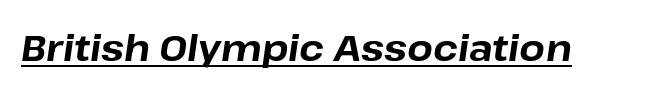
{"italic": "yes", "lean": "right", "slant_degrees": 8, "bold": "yes", "weight": "bold", "width": "normal", "stroke_contrast": "low", "x_height": "medium", "monospaced": "no", "underline": "yes", "letter_spacing": "normal", "letter_spacing_em": 0.0, "glyph_px": 37}
